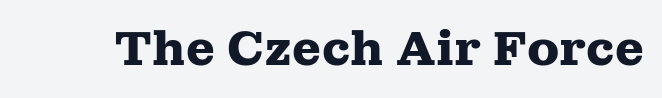
Chunky letters — that's bold for sure. The letters advance in unequal steps, a hallmark of proportional type. Observe the serifs anchoring each vertical stroke in this sample. A roman cut, with each character standing at attention.
